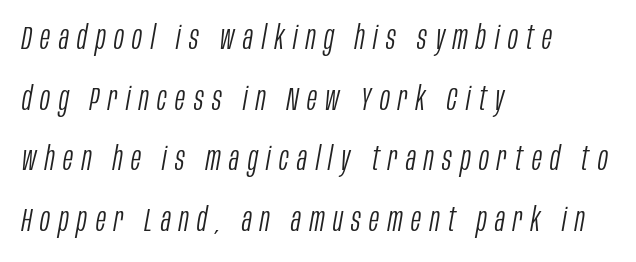
{"italic": "yes", "lean": "right", "slant_degrees": 10, "bold": "no", "weight": "light", "width": "condensed", "stroke_contrast": "low", "x_height": "large", "monospaced": "no", "underline": "no", "align": "left", "line_spacing_ratio": 1.84, "letter_spacing": "wide", "letter_spacing_em": 0.26, "glyph_px": 33}
